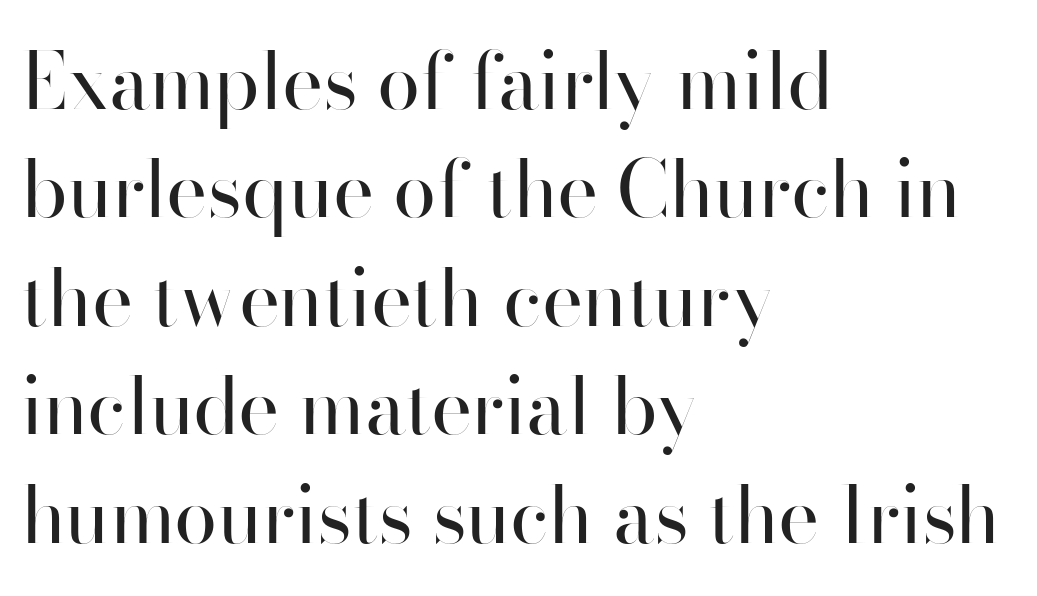
{"serif": "no", "italic": "no", "bold": "no", "weight": "regular", "width": "normal", "stroke_contrast": "high", "x_height": "small", "monospaced": "no", "underline": "no", "align": "left", "line_spacing": "normal", "line_spacing_ratio": 1.39, "letter_spacing": "normal", "letter_spacing_em": 0.0, "glyph_px": 78}
